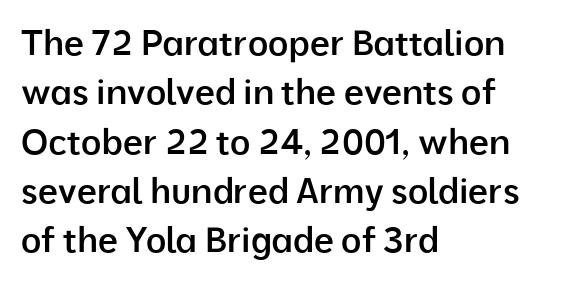
The image shows 35 px semibold sans-serif type, upright; set left-aligned, normal line spacing (1.41x), normal letter spacing, not underlined; low stroke contrast and a medium x-height.
